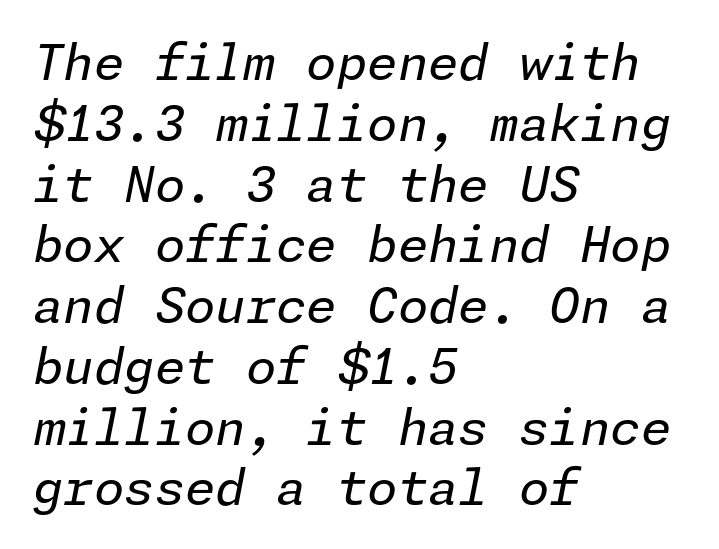
{"italic": "yes", "lean": "right", "slant_degrees": 11, "bold": "no", "weight": "regular", "width": "normal", "stroke_contrast": "low", "x_height": "medium", "underline": "no", "align": "left", "line_spacing_ratio": 1.24, "letter_spacing": "normal", "letter_spacing_em": 0.0, "glyph_px": 49}
